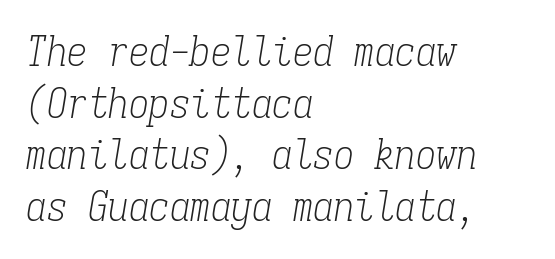
Q: Is the text bold? A: No.
Q: Is the text italic (slanted)? A: Yes, it leans right by about 9 degrees.
Q: Is the typeface a serif or a sans-serif typeface? A: Serif.
Q: Is the text underlined? A: No.
Q: How is the paragraph aligned? A: Left-aligned.
Q: Is the spacing between letters normal or unusually wide? A: Normal.
Q: Is the spacing between lines tight, normal or loose? A: Normal.
Q: Width (condensed, normal, or wide)? A: Condensed.
Q: Stroke contrast? A: Low.
Q: x-height? A: Medium.
Q: Monospaced? A: Yes.
